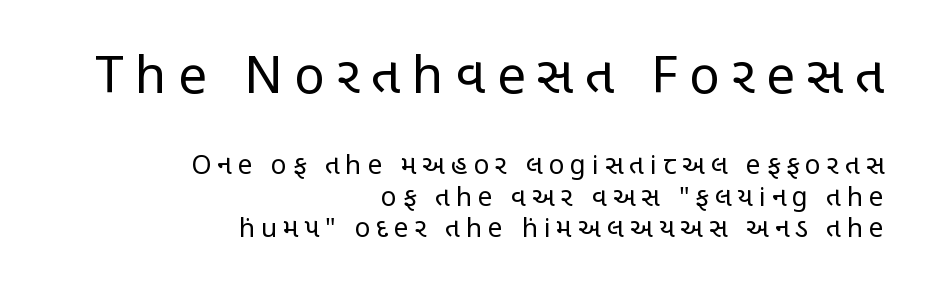
Reading top to bottom, the characters get smaller at the block break. Horizontally, the lines are justified to the trailing edge only. No heavy texture on the line: the type isn't bold. You could not count columns in this text — the font is proportionally spaced. Vertical strokes here are truly vertical.
